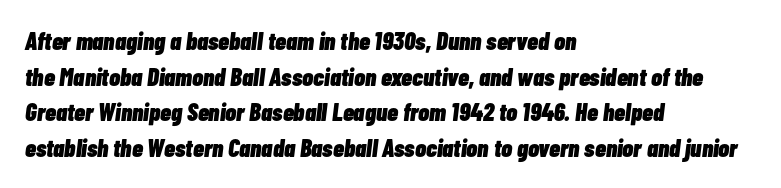
Honestly, there is no underline to notice here at all. The passage is arranged the way most books set body copy — flush left. The letters sit at their default tracking, neither squeezed nor spread. Typesetter's note: full bold, strokes at maximum text heaviness. It's the slanting kind of type.
